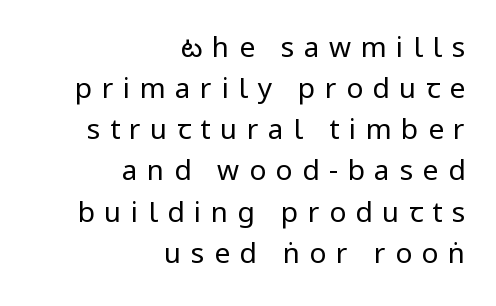
{"serif": "no", "italic": "no", "bold": "no", "weight": "regular", "width": "condensed", "stroke_contrast": "low", "x_height": "large", "monospaced": "no", "underline": "no", "align": "right", "line_spacing": "normal", "line_spacing_ratio": 1.47, "letter_spacing": "wide", "letter_spacing_em": 0.34, "glyph_px": 28}
